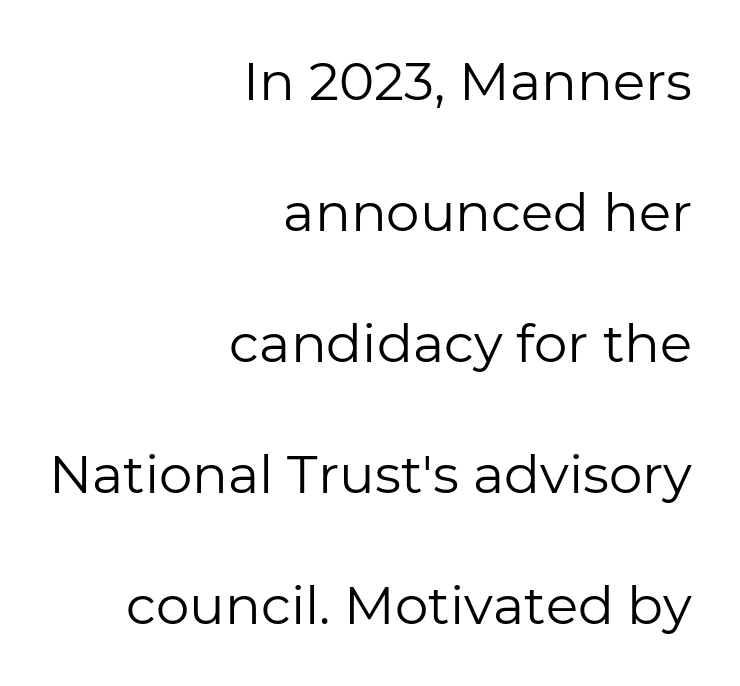
{"serif": "no", "italic": "no", "bold": "no", "weight": "regular", "width": "normal", "stroke_contrast": "low", "x_height": "medium", "monospaced": "no", "underline": "no", "align": "right", "line_spacing": "loose", "line_spacing_ratio": 2.47, "letter_spacing": "normal", "letter_spacing_em": 0.0, "glyph_px": 53}
